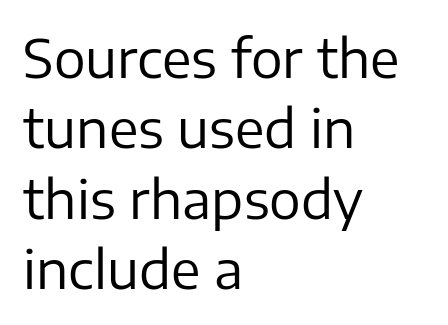
The image shows 53 px regular-weight sans-serif type, upright; set left-aligned, normal line spacing (1.33x), normal letter spacing, not underlined; low stroke contrast and a medium x-height.
